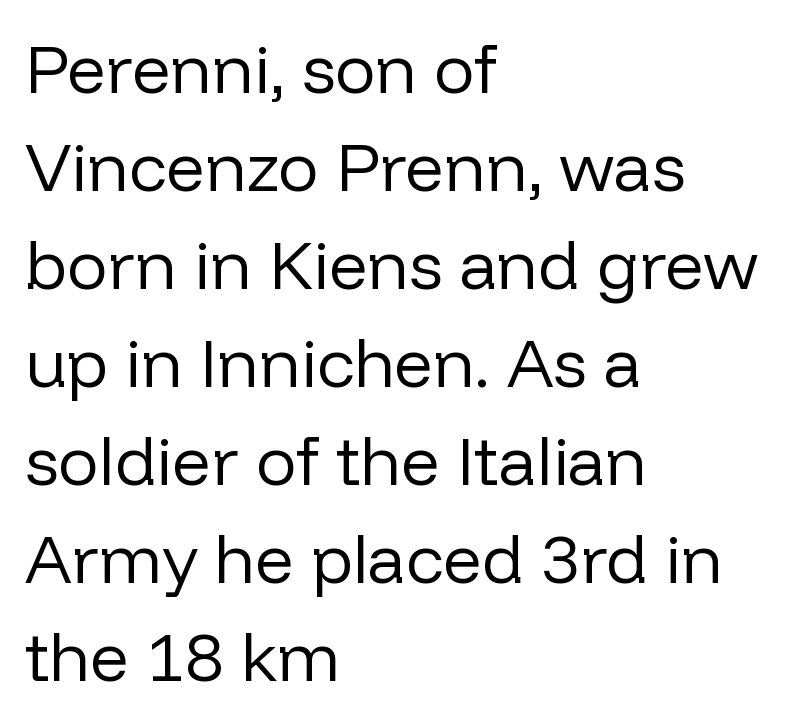
One glance says typical: line gaps are just what's usual. Caption: multi-line text, flush left, ragged right. Type without underlining. Compared with typical body copy, the letter spacing here is the same. A typesetter would mark this as roman, not italic. Varying glyph widths throughout — classic text-font behaviour.
